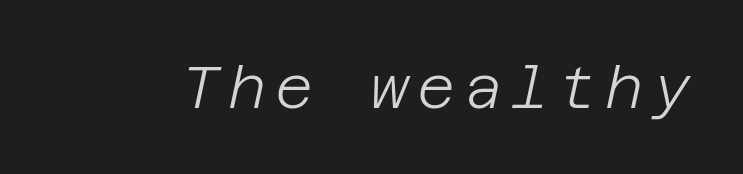
The image shows 59 px light type, italic (leaning right); set not underlined; low stroke contrast and a large x-height.
